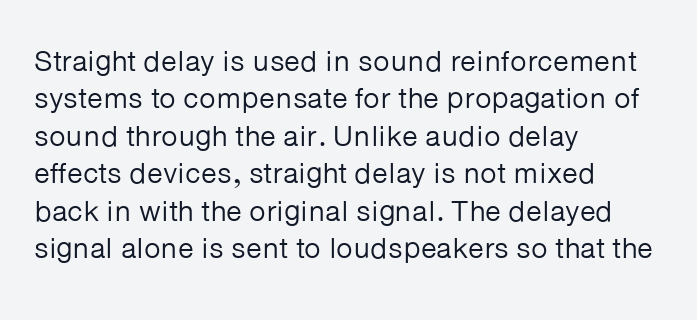
{"serif": "no", "italic": "no", "bold": "no", "weight": "regular", "width": "normal", "stroke_contrast": "low", "x_height": "medium", "monospaced": "no", "underline": "no", "align": "left", "line_spacing": "normal", "line_spacing_ratio": 1.29, "letter_spacing": "normal", "letter_spacing_em": 0.0, "glyph_px": 29}
